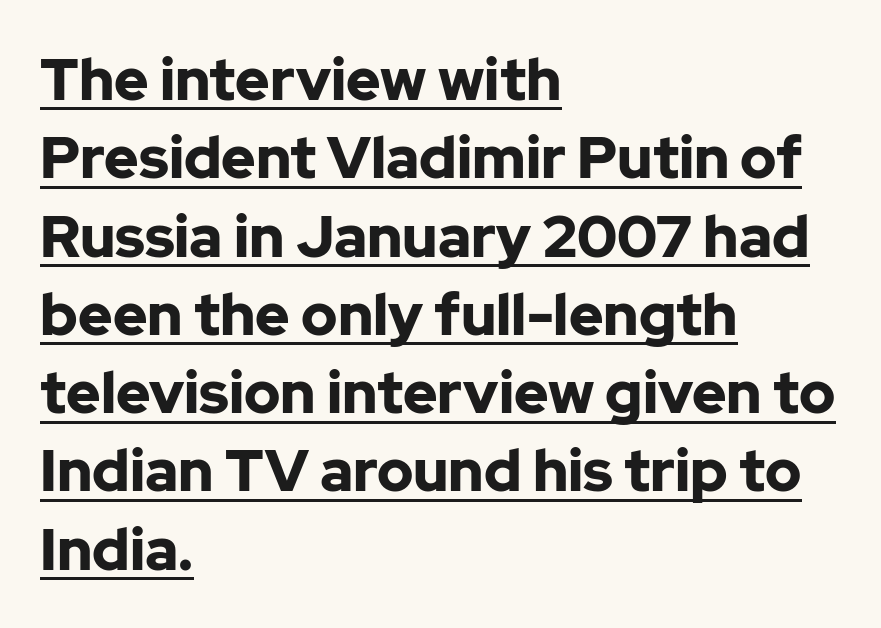
Q: Is the text bold? A: Yes.
Q: Is the text italic (slanted)? A: No, it is upright.
Q: Is the typeface a serif or a sans-serif typeface? A: Sans-serif.
Q: Is the text underlined? A: Yes.
Q: How is the paragraph aligned? A: Left-aligned.
Q: Is the spacing between letters normal or unusually wide? A: Normal.
Q: Is the spacing between lines tight, normal or loose? A: Normal.
Q: Width (condensed, normal, or wide)? A: Normal.
Q: Stroke contrast? A: Low.
Q: x-height? A: Medium.
Q: Monospaced? A: No.
